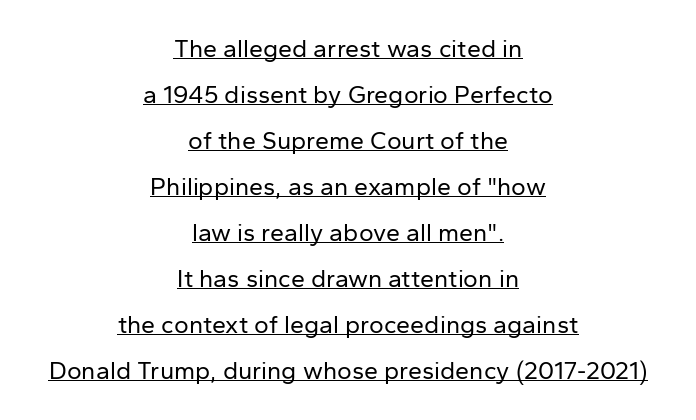
No heavy texture on the line: the type isn't bold. Quick note: not italic, upright. Honestly, the underline is the first thing you notice here. Between one letter and the next there's only the usual sliver of space. Notice how the passage keeps no hard edge, just a central spine.
